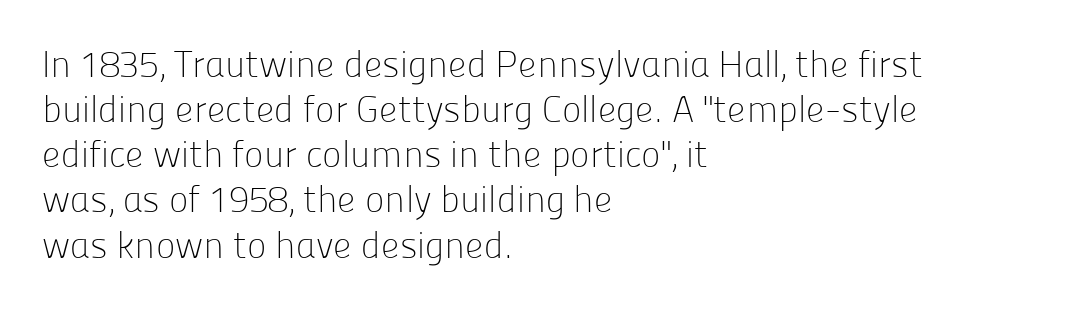
{"serif": "no", "italic": "no", "bold": "no", "weight": "light", "width": "normal", "stroke_contrast": "low", "x_height": "medium", "monospaced": "no", "underline": "no", "align": "left", "line_spacing_ratio": 1.22, "letter_spacing": "normal", "letter_spacing_em": 0.0, "glyph_px": 37}
